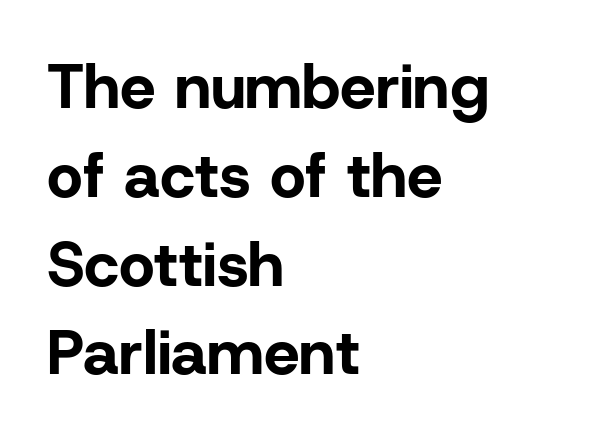
If you drew a line through each stem, it would be perfectly vertical. Layout note: lines flush left. Look at the tracking — it's just the regular setting, nothing added. Here the designer chose a conventional face with non-uniform glyph widths.
